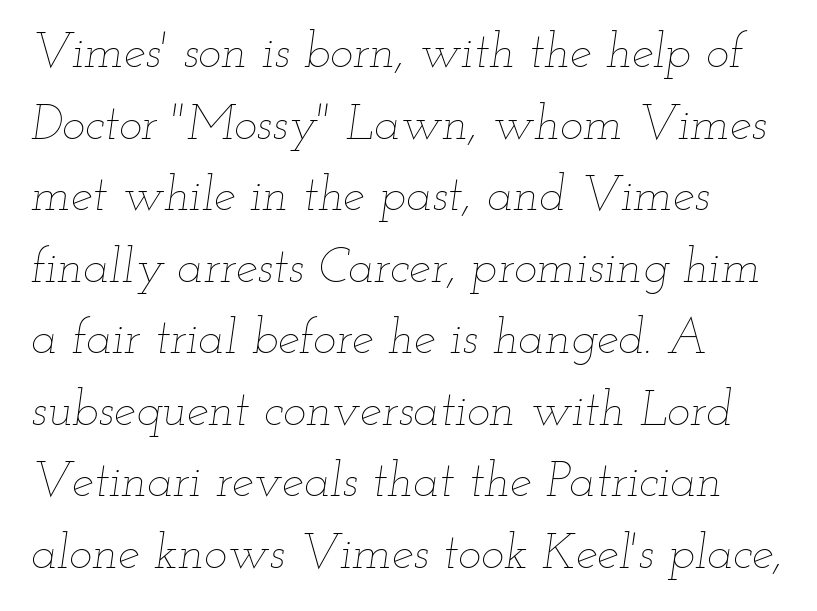
The specimen omits any rule beneath the text block's lines. A quiet, ordinary-to-light weight characterises the typeface. The glyphs look as if they've been sheared to an angle. A typesetter would call this zero additional tracking. The space between consecutive lines is moderate.
